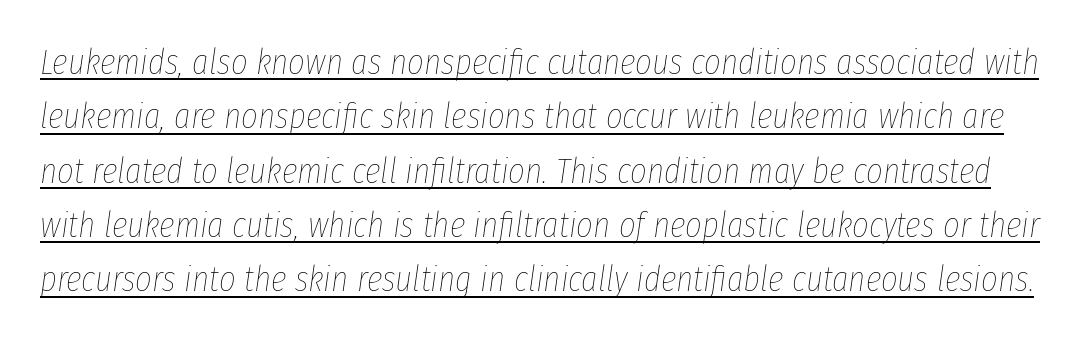
{"italic": "yes", "lean": "right", "slant_degrees": 8, "bold": "no", "weight": "thin", "width": "condensed", "stroke_contrast": "low", "x_height": "medium", "monospaced": "no", "underline": "yes", "line_spacing": "normal", "line_spacing_ratio": 1.51, "letter_spacing": "normal", "letter_spacing_em": 0.0, "glyph_px": 36}
